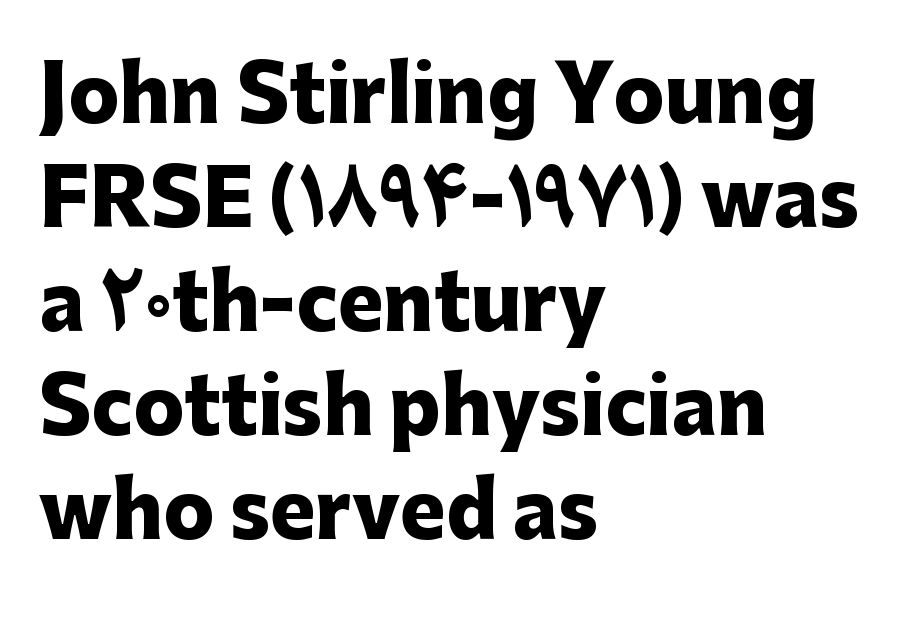
The characters display no serif detailing; their extremities are plain. The passage shown stacks its lines at a standard gap. Nothing unusual about the tracking: characters are spaced as the font intends. Do the characters align in a grid? No, the font is proportional. The rendering uses a bold face; every stroke is thick and dark.
